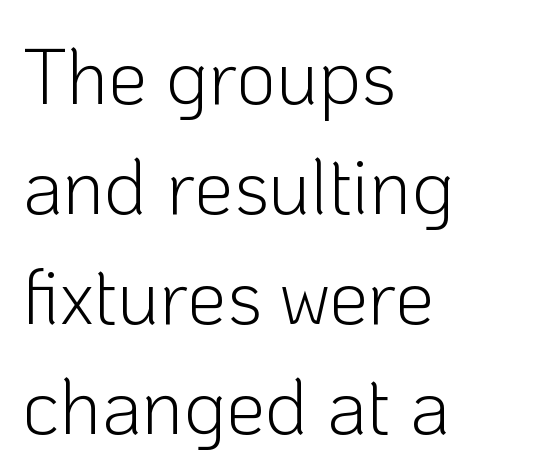
{"serif": "no", "italic": "no", "bold": "no", "weight": "light", "width": "normal", "stroke_contrast": "low", "x_height": "medium", "monospaced": "no", "underline": "no", "align": "left", "line_spacing": "normal", "line_spacing_ratio": 1.41, "letter_spacing": "normal", "letter_spacing_em": 0.0, "glyph_px": 78}
